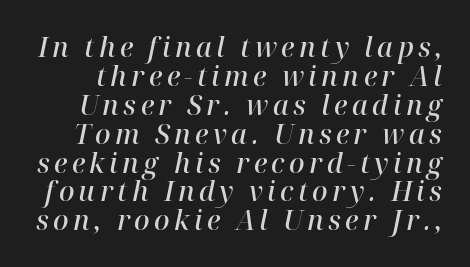
The image shows 27 px text type, italic (leaning right); set tight line spacing (1.07x), not underlined.
